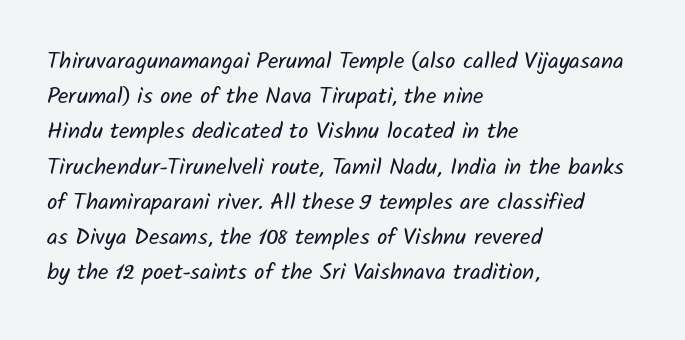
{"bold": "no", "underline": "no", "align": "left", "line_spacing": "normal", "line_spacing_ratio": 1.53, "letter_spacing": "normal", "letter_spacing_em": 0.0, "glyph_px": 23}
